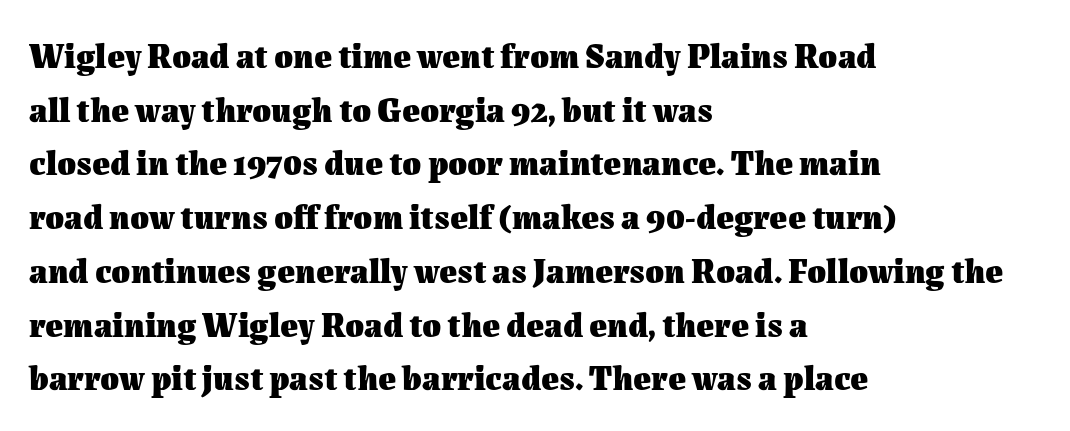
You could call the tracking neutral — neither tight nor loose. Line starts are locked; line ends wander. The lettering stays uniformly vertical, giving the passage a roman look. Words float on clear page, feet unadorned.
